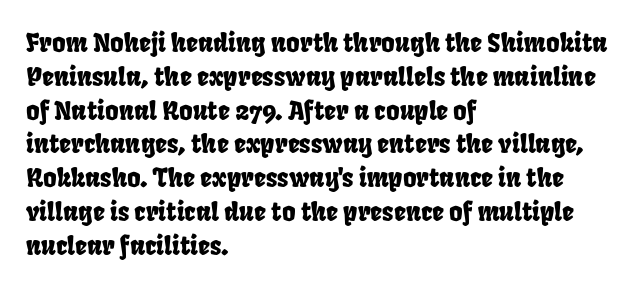
The image shows 26 px text type; set left-aligned, normal line spacing (1.3x), normal letter spacing, not underlined.
